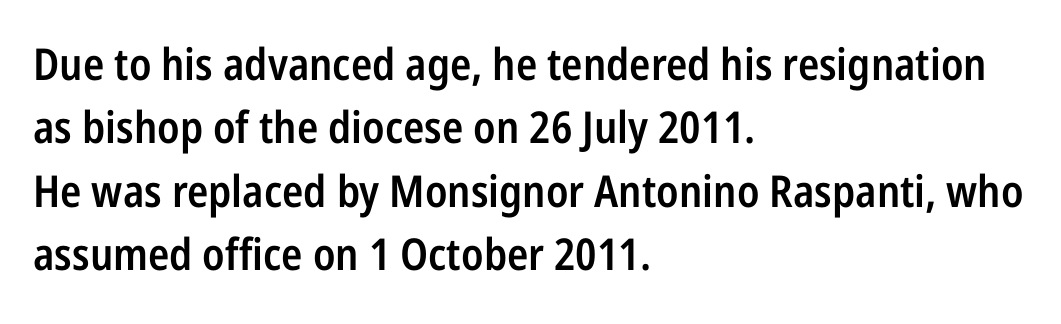
The image shows 44 px semibold, condensed sans-serif type, upright; set left-aligned, normal line spacing (1.44x), normal letter spacing, not underlined; low stroke contrast and a medium x-height.
